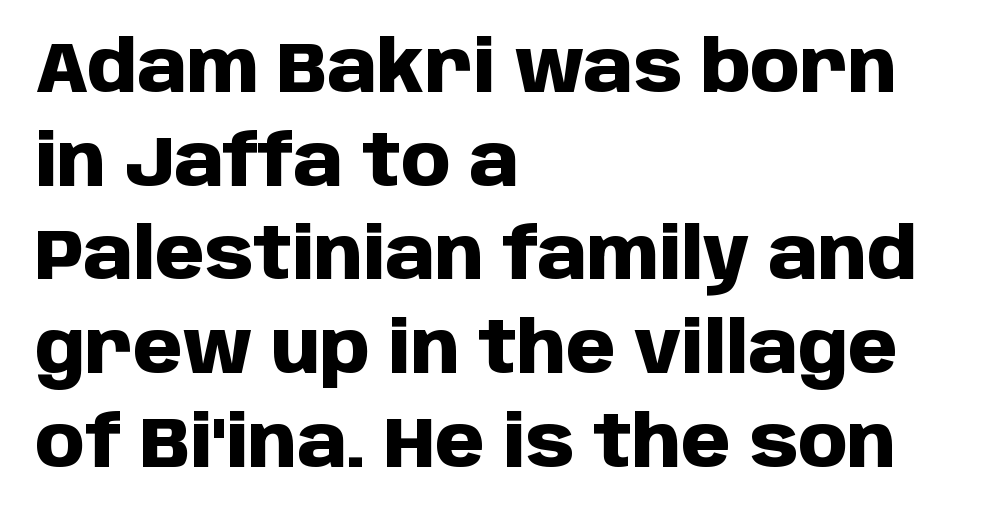
A dark, heavy texture on the line: the type is bold. Type style note: lacks serifs. These lines sit exactly where default settings would place them. You could call the tracking neutral — neither tight nor loose. The font's upright variant was chosen for this text. Looks like regular typesetting: each glyph gets only the width it needs.
